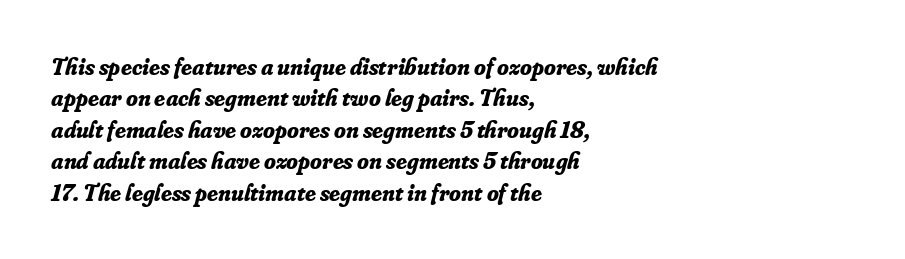
{"italic": "yes", "lean": "right", "slant_degrees": 16, "bold": "yes", "underline": "no", "align": "left", "line_spacing": "normal", "line_spacing_ratio": 1.31, "letter_spacing": "normal", "letter_spacing_em": 0.0, "glyph_px": 24}
